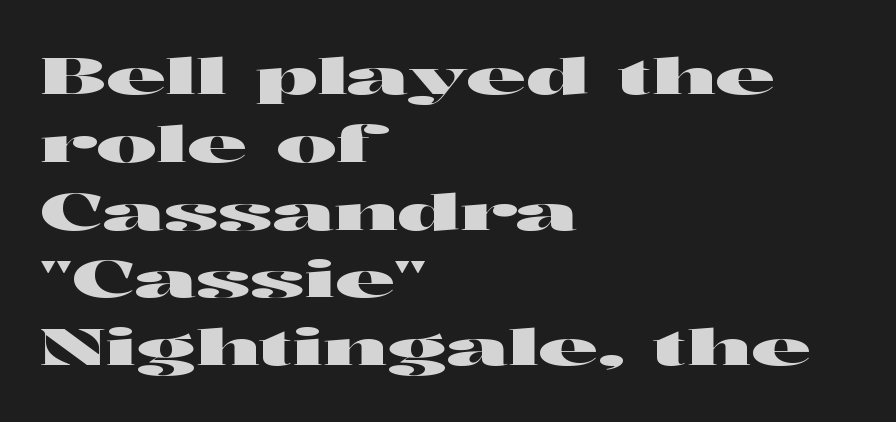
The image shows 51 px wide sans-serif type, upright; set left-aligned, normal line spacing (1.33x), normal letter spacing, not underlined; high stroke contrast and a medium x-height.
